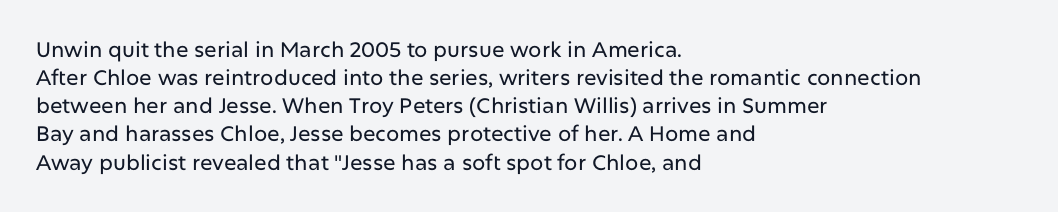
{"italic": "no", "underline": "no", "align": "left", "line_spacing": "normal", "line_spacing_ratio": 1.34, "letter_spacing": "normal", "letter_spacing_em": 0.0, "glyph_px": 21}
